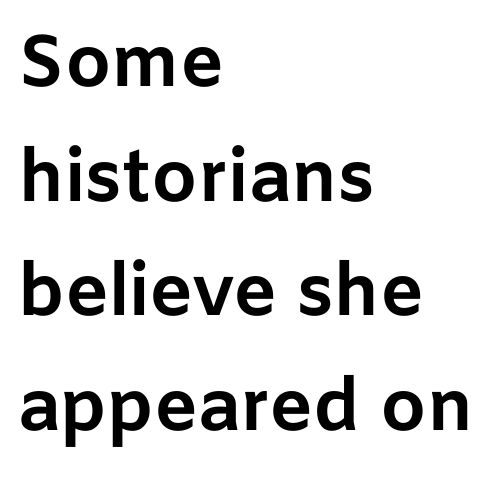
{"serif": "no", "italic": "no", "bold": "yes", "weight": "bold", "width": "normal", "stroke_contrast": "low", "x_height": "medium", "monospaced": "no", "underline": "no", "align": "left", "line_spacing": "normal", "line_spacing_ratio": 1.57, "letter_spacing": "normal", "letter_spacing_em": 0.0, "glyph_px": 73}
